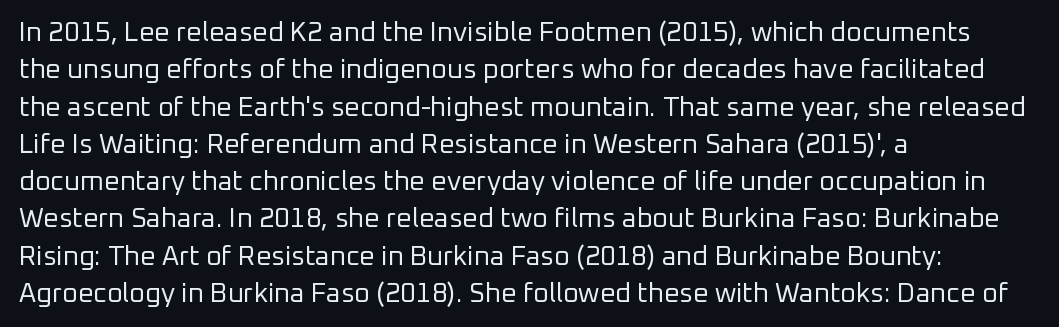
Q: Is the text bold? A: No.
Q: Is the text italic (slanted)? A: No, it is upright.
Q: Is the text underlined? A: No.
Q: How is the paragraph aligned? A: Left-aligned.
Q: Is the spacing between letters normal or unusually wide? A: Normal.
Q: Is the spacing between lines tight, normal or loose? A: Normal.
